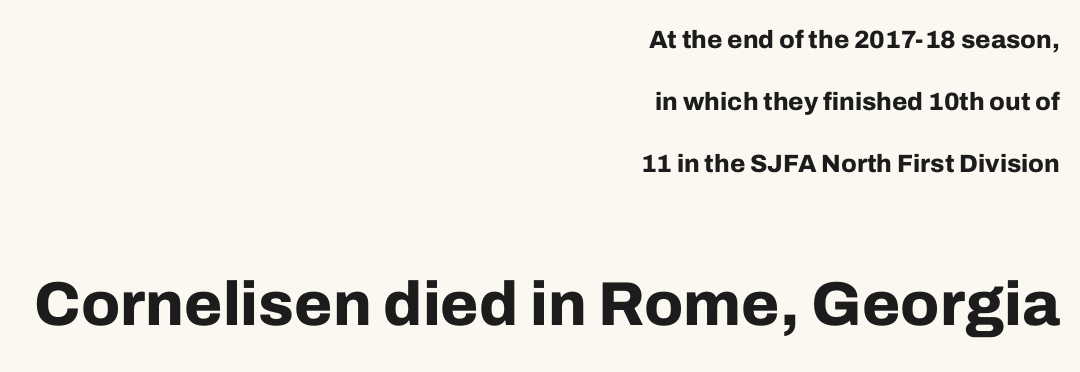
You'd pick this weight for a headline — it's a proper bold. Are there feet on the stems? There aren't — it's a sans. The tracking reads as untouched default to a designer's eye. You could fit nearly another row in the gap between these rows. The rag falls on the left side of this text block.
